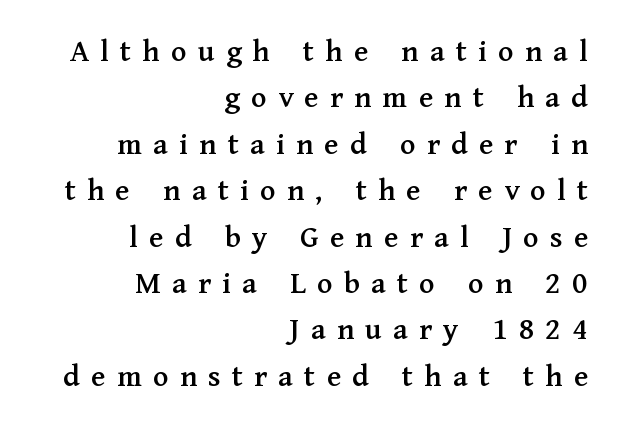
{"serif": "yes", "italic": "no", "width": "normal", "stroke_contrast": "medium", "x_height": "medium", "monospaced": "no", "underline": "no", "align": "right", "line_spacing": "normal", "line_spacing_ratio": 1.45, "letter_spacing": "wide", "letter_spacing_em": 0.35, "glyph_px": 32}
